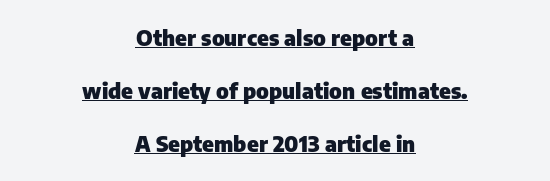
Emphasis is given by a line drawn under the lettering. Compared with typical body copy, the letter spacing here is the same. Pretty heavy lettering here — definitely bold. The vertical gap from one line to the next is large. Short and long lines alike share a common midpoint. Ordinary non-slanted type is in use.
